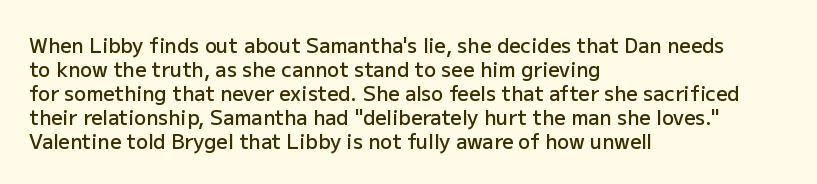
{"italic": "no", "bold": "semi", "underline": "no", "align": "left", "line_spacing_ratio": 1.2, "letter_spacing": "normal", "letter_spacing_em": 0.0, "glyph_px": 20}
